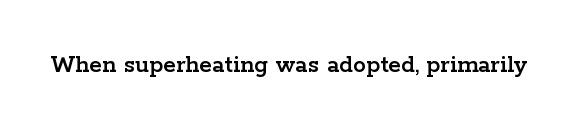
{"italic": "no", "underline": "no", "letter_spacing": "normal", "letter_spacing_em": 0.0, "glyph_px": 26}
